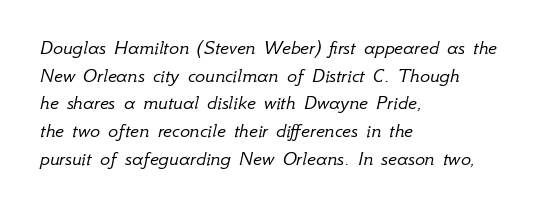
{"italic": "yes", "lean": "right", "slant_degrees": 12, "bold": "no", "underline": "no", "align": "left", "line_spacing": "normal", "line_spacing_ratio": 1.32, "letter_spacing": "normal", "letter_spacing_em": 0.0, "glyph_px": 21}
